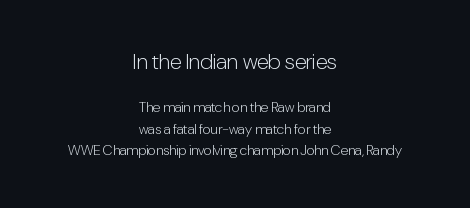
{"italic": "no", "bold": "no", "underline": "no", "align": "center", "line_spacing": "normal", "line_spacing_ratio": 1.53, "letter_spacing": "normal", "letter_spacing_em": 0.0, "larger_block": "first", "size_ratio": 1.57, "glyph_px": 22}
